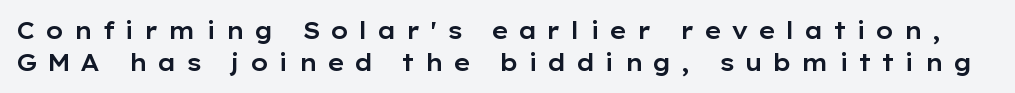
Q: Is the text italic (slanted)? A: No, it is upright.
Q: Is the text underlined? A: No.
Q: Is the spacing between letters normal or unusually wide? A: Unusually wide.
Q: Is the spacing between lines tight, normal or loose? A: Normal.
